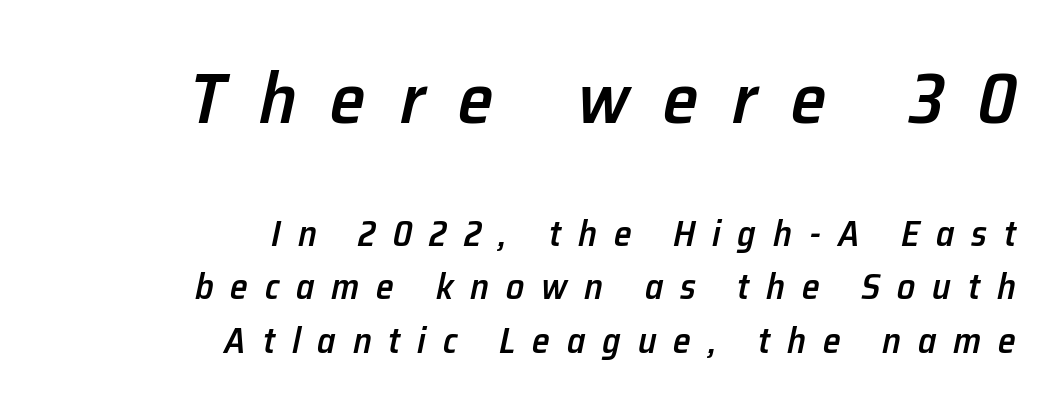
Q: Is the text bold? A: Semi-bold.
Q: Is the text italic (slanted)? A: Yes, it leans right by about 12 degrees.
Q: Is the text underlined? A: No.
Q: How is the paragraph aligned? A: Right-aligned.
Q: Is the spacing between letters normal or unusually wide? A: Unusually wide.
Q: Is the spacing between lines tight, normal or loose? A: Normal.
Q: Which block of text is set in a larger size, the first (top) or the second (bottom)? A: The first (top) one.
Q: Width (condensed, normal, or wide)? A: Normal.
Q: Stroke contrast? A: Low.
Q: x-height? A: Medium.
Q: Monospaced? A: No.
